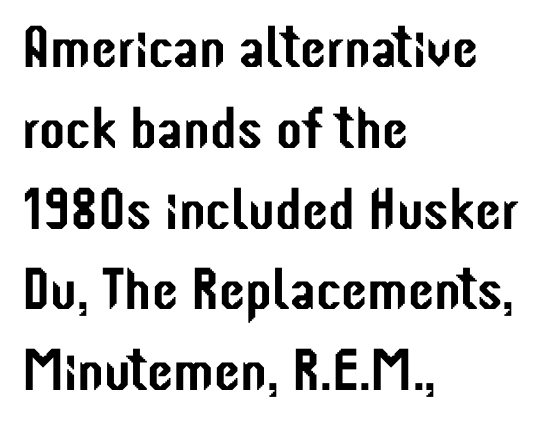
The image shows 59 px condensed sans-serif type, upright; set left-aligned, normal line spacing (1.37x), normal letter spacing, not underlined; low stroke contrast and a medium x-height.
